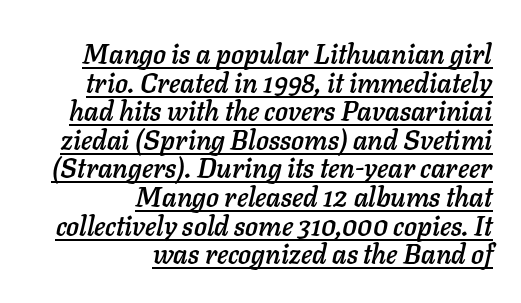
If you drew a line through each stem, it would be angled. The letters sit at their default tracking, neither squeezed nor spread. Short and long lines alike share a common ending point at right. The space between consecutive lines is stingy.
